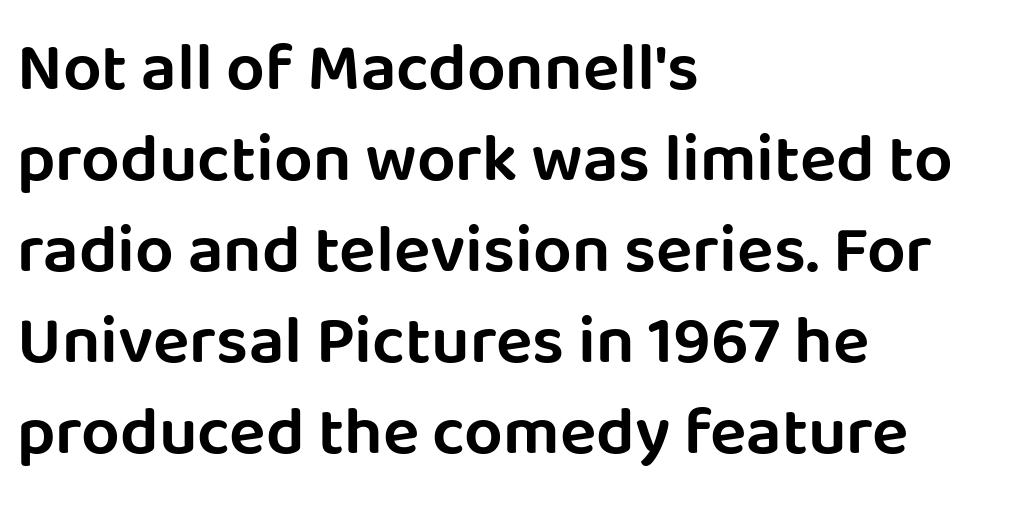
Q: Is the text italic (slanted)? A: No, it is upright.
Q: Is the typeface a serif or a sans-serif typeface? A: Sans-serif.
Q: Is the text underlined? A: No.
Q: How is the paragraph aligned? A: Left-aligned.
Q: Is the spacing between letters normal or unusually wide? A: Normal.
Q: Is the spacing between lines tight, normal or loose? A: Normal.
Q: Width (condensed, normal, or wide)? A: Normal.
Q: Stroke contrast? A: Low.
Q: x-height? A: Large.
Q: Monospaced? A: No.
